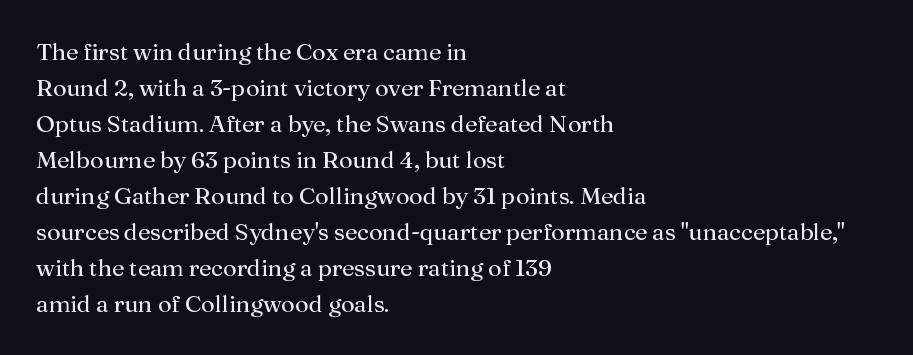
There is no visible air inserted between adjacent glyphs. The rendering anchors every line to the left-hand side. Counters stay open thanks to moderate or lighter strokes. Is there much room between lines? A standard amount, neither cramped nor airy. Type without underlining.
